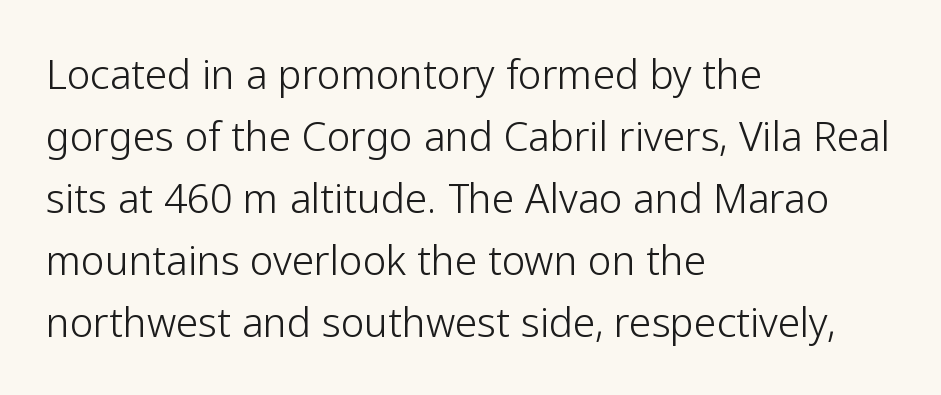
The image shows 40 px light sans-serif type, upright; set left-aligned, normal line spacing (1.55x), normal letter spacing, not underlined; low stroke contrast and a medium x-height.
